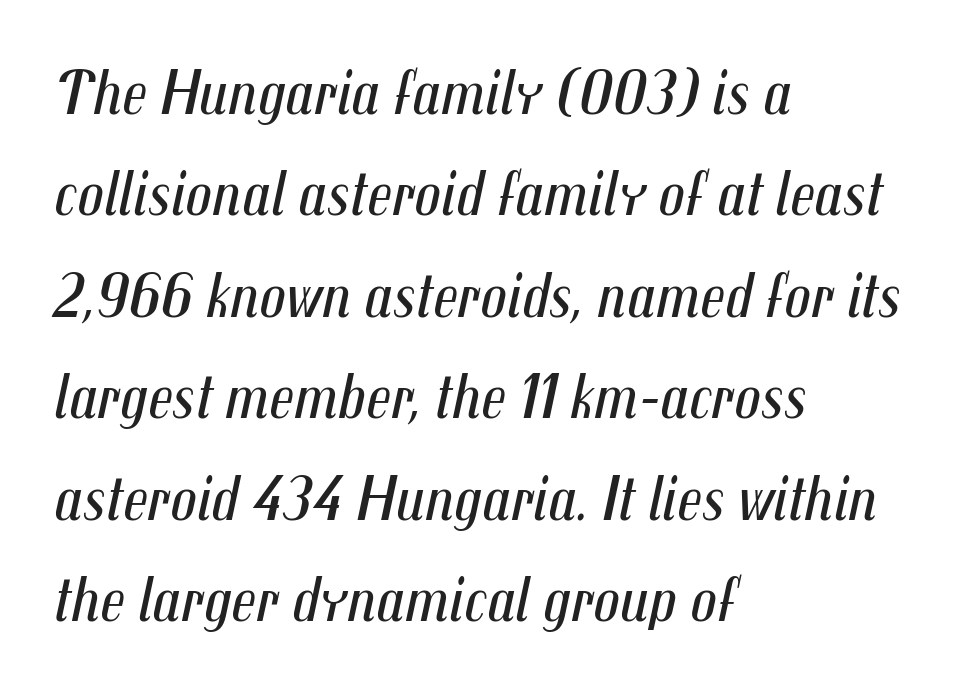
{"italic": "yes", "lean": "right", "slant_degrees": 12, "bold": "no", "weight": "regular", "width": "condensed", "stroke_contrast": "medium", "x_height": "medium", "monospaced": "no", "underline": "no", "align": "left", "line_spacing": "normal", "line_spacing_ratio": 1.56, "letter_spacing": "normal", "letter_spacing_em": 0.0, "glyph_px": 65}
